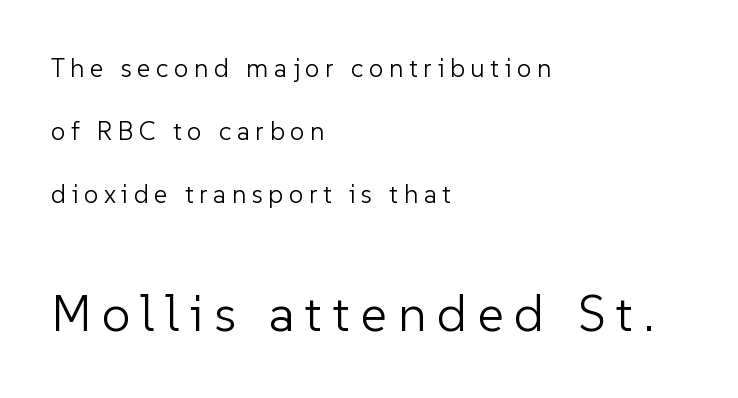
{"serif": "no", "italic": "no", "bold": "no", "weight": "light", "width": "normal", "stroke_contrast": "low", "x_height": "medium", "monospaced": "no", "underline": "no", "align": "left", "line_spacing": "loose", "line_spacing_ratio": 2.43, "letter_spacing": "wide", "letter_spacing_em": 0.21, "larger_block": "second", "size_ratio": 1.96, "glyph_px": 51}
